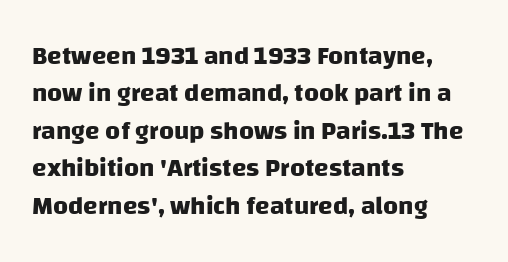
Q: Is the text bold? A: Yes.
Q: Is the text underlined? A: No.
Q: How is the paragraph aligned? A: Left-aligned.
Q: Is the spacing between letters normal or unusually wide? A: Normal.
Q: Is the spacing between lines tight, normal or loose? A: Normal.
